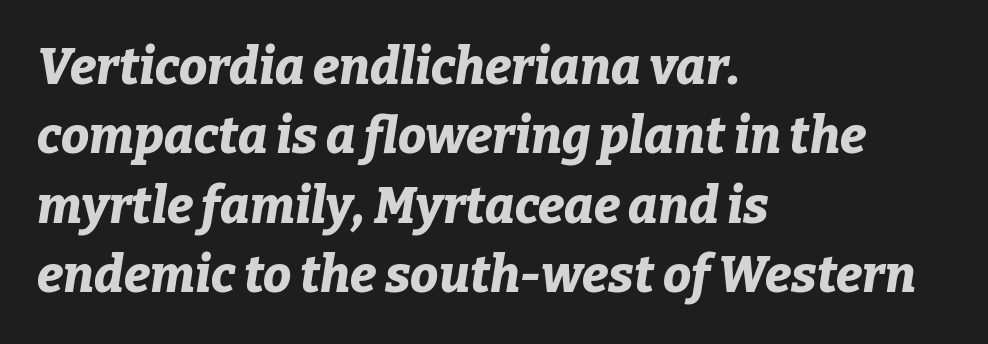
Observe the lean: these are italic letterforms. Caption: bold face, heavy strokes. You could call the tracking neutral — neither tight nor loose. Any mark beneath the type? The region is blank. If you drew a ruler down the left edge, every line would touch it. This sample has the flowing, uneven cadence of proportional lettering.
